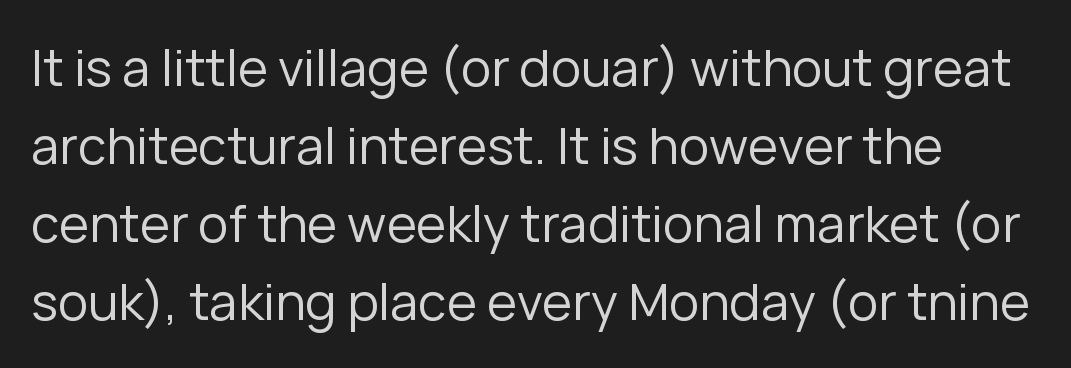
Q: Is the text bold? A: No.
Q: Is the text italic (slanted)? A: No, it is upright.
Q: Is the typeface a serif or a sans-serif typeface? A: Sans-serif.
Q: Is the text underlined? A: No.
Q: Is the spacing between letters normal or unusually wide? A: Normal.
Q: Is the spacing between lines tight, normal or loose? A: Normal.
Q: Width (condensed, normal, or wide)? A: Normal.
Q: Stroke contrast? A: Low.
Q: x-height? A: Medium.
Q: Monospaced? A: No.
